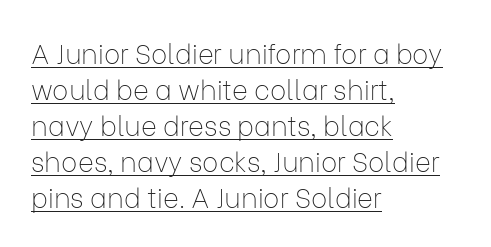
Does extra space separate the letters? No, they use regular spacing. Ordinary non-slanted type is in use. Where is the straight margin? On the left. What's the leading like? Ordinary, nothing unusual. Heft: none added — not bold.
